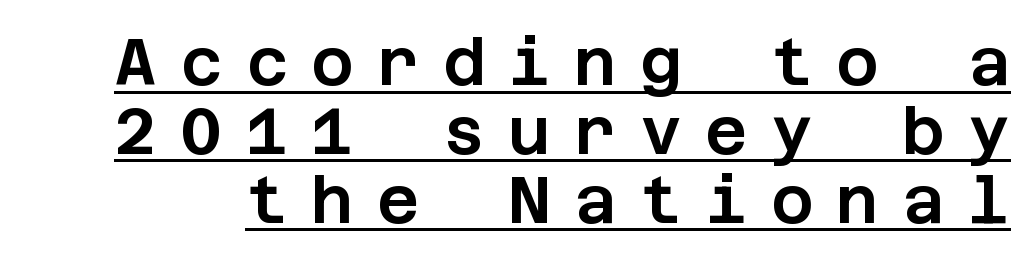
{"serif": "no", "italic": "no", "width": "normal", "stroke_contrast": "low", "x_height": "large", "underline": "yes", "line_spacing": "tight", "line_spacing_ratio": 1.06, "letter_spacing": "wide", "letter_spacing_em": 0.36, "glyph_px": 65}
